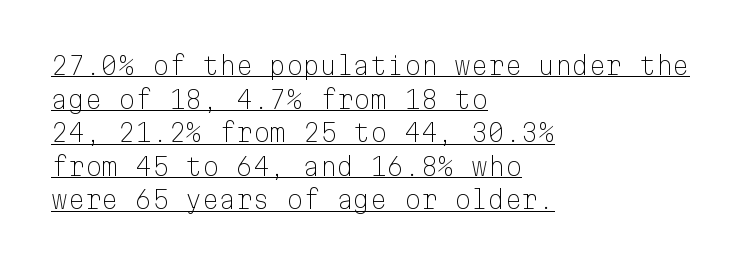
Q: Is the text bold? A: No.
Q: Is the text italic (slanted)? A: No, it is upright.
Q: Is the text underlined? A: Yes.
Q: How is the paragraph aligned? A: Left-aligned.
Q: Is the spacing between letters normal or unusually wide? A: Normal.
Q: Is the spacing between lines tight, normal or loose? A: Normal.
